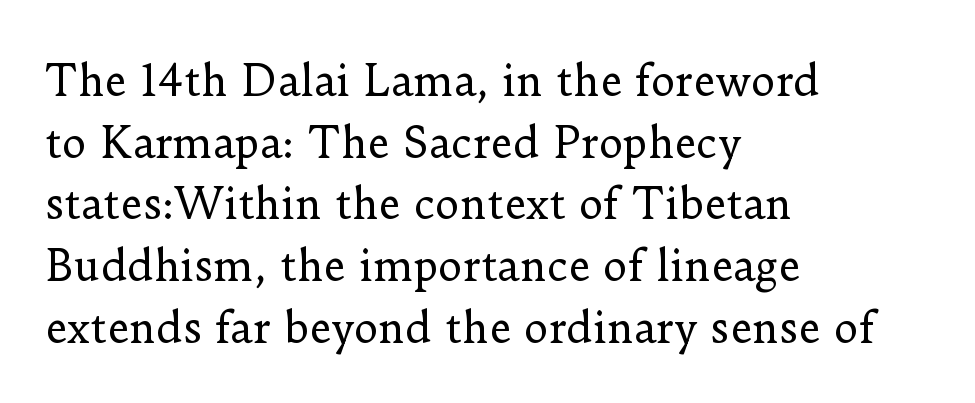
Q: Is the text bold? A: No.
Q: Is the text italic (slanted)? A: No, it is upright.
Q: Is the typeface a serif or a sans-serif typeface? A: Serif.
Q: Is the text underlined? A: No.
Q: How is the paragraph aligned? A: Left-aligned.
Q: Is the spacing between letters normal or unusually wide? A: Normal.
Q: Is the spacing between lines tight, normal or loose? A: Normal.
Q: Width (condensed, normal, or wide)? A: Normal.
Q: Stroke contrast? A: Low.
Q: x-height? A: Small.
Q: Monospaced? A: No.
